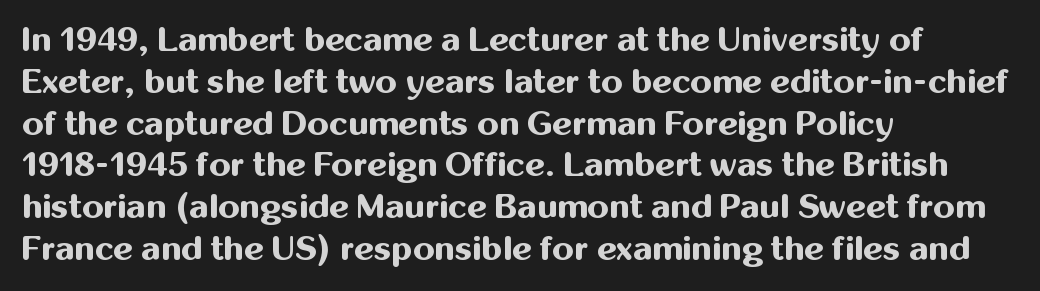
Weight: bold. Every row of glyphs begins at an identical x-position on the left. You can tell it's not italic because the verticals are truly vertical. Each letter keeps its own natural width here, so spacing adapts to shape. Compared with typical body copy, the letter spacing here is the same.
